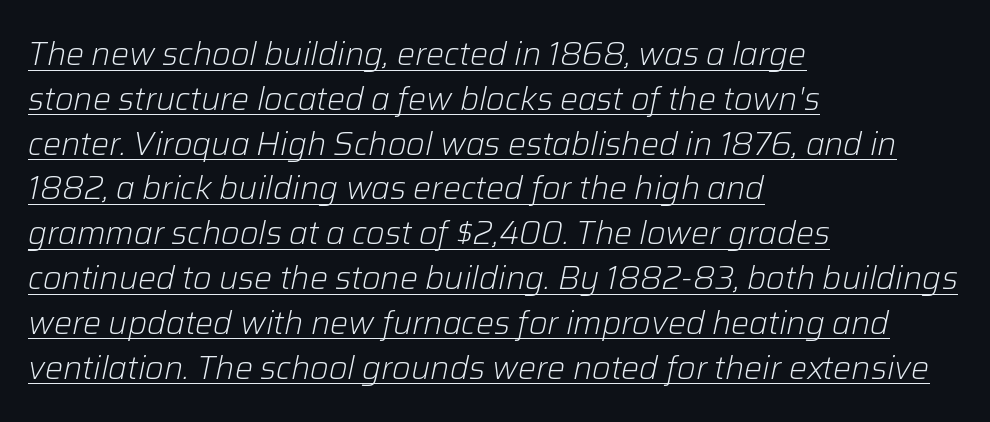
Q: Is the text bold? A: No.
Q: Is the text italic (slanted)? A: Yes, it leans right by about 12 degrees.
Q: Is the text underlined? A: Yes.
Q: How is the paragraph aligned? A: Left-aligned.
Q: Is the spacing between letters normal or unusually wide? A: Normal.
Q: Is the spacing between lines tight, normal or loose? A: Normal.
Q: Width (condensed, normal, or wide)? A: Normal.
Q: Stroke contrast? A: Low.
Q: x-height? A: Medium.
Q: Monospaced? A: No.
